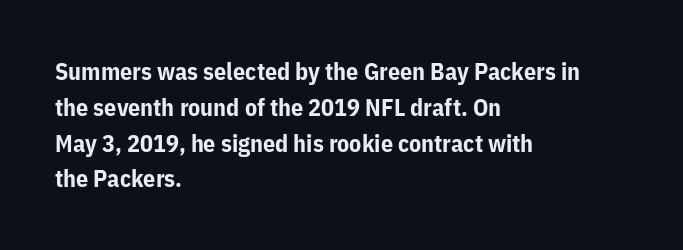
Q: Is the text bold? A: Yes.
Q: Is the text italic (slanted)? A: No, it is upright.
Q: Is the text underlined? A: No.
Q: How is the paragraph aligned? A: Left-aligned.
Q: Is the spacing between letters normal or unusually wide? A: Normal.
Q: Is the spacing between lines tight, normal or loose? A: Normal.
